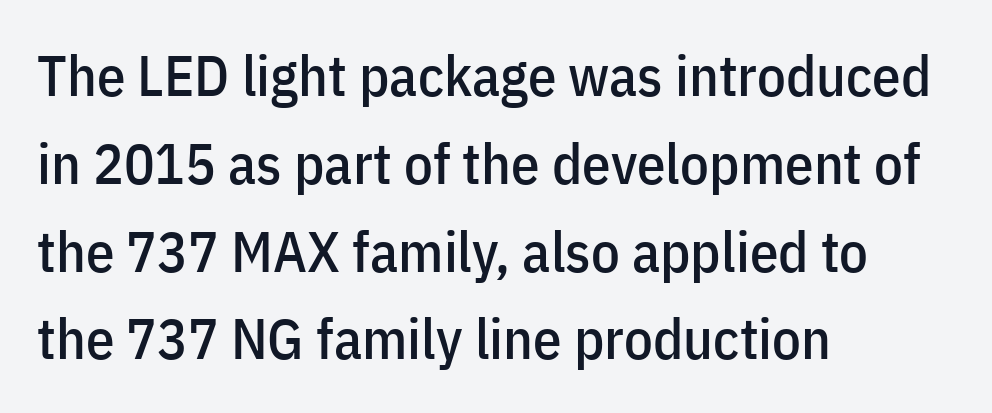
Q: Is the text italic (slanted)? A: No, it is upright.
Q: Is the typeface a serif or a sans-serif typeface? A: Sans-serif.
Q: Is the text underlined? A: No.
Q: How is the paragraph aligned? A: Left-aligned.
Q: Is the spacing between letters normal or unusually wide? A: Normal.
Q: Is the spacing between lines tight, normal or loose? A: Normal.
Q: Width (condensed, normal, or wide)? A: Condensed.
Q: Stroke contrast? A: Low.
Q: x-height? A: Medium.
Q: Monospaced? A: No.
